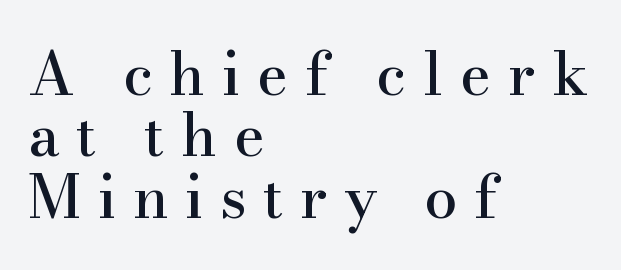
Where is the straight margin? On the left. The space between consecutive lines is stingy. Posture: upright roman. Any mark beneath the type? The region is blank.
